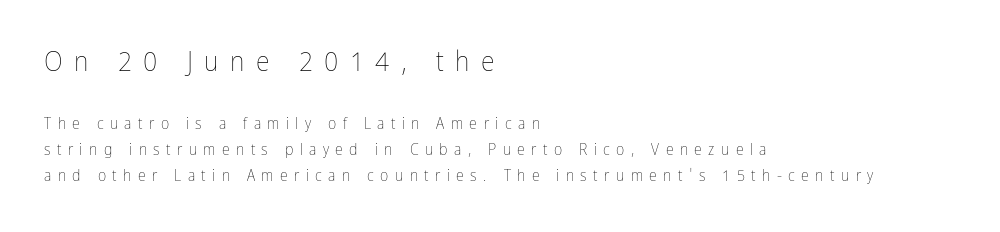
The image shows 28 px thin, condensed type, upright; set left-aligned, normal line spacing (1.63x), unusually wide letter spacing (+0.4 em), not underlined; the first (top) block is 1.75x larger; low stroke contrast and a medium x-height.
